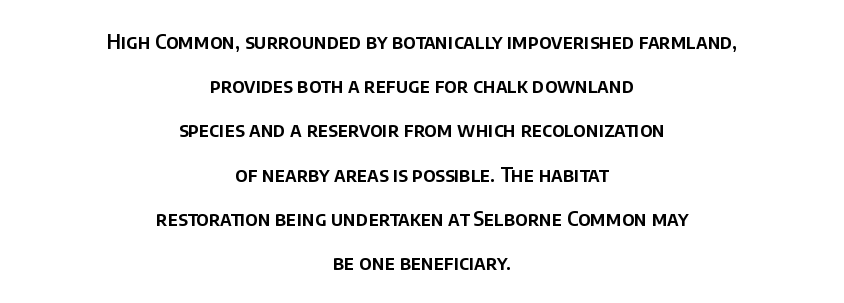
Q: Is the text italic (slanted)? A: No, it is upright.
Q: Is the text underlined? A: No.
Q: How is the paragraph aligned? A: Centered.
Q: Is the spacing between letters normal or unusually wide? A: Normal.
Q: Is the spacing between lines tight, normal or loose? A: Loose.
